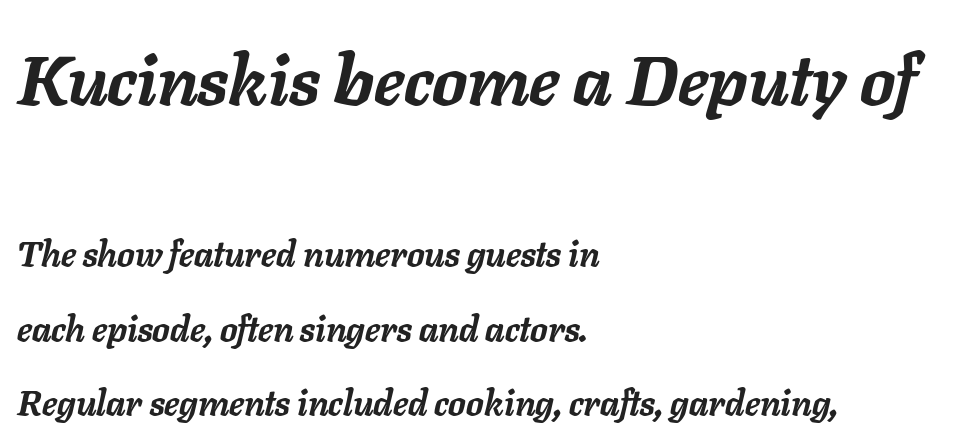
The image shows 70 px semibold type, italic (leaning right); set left-aligned, loose line spacing (2.13x), normal letter spacing, not underlined; the first (top) block is 2.0x larger; low stroke contrast and a medium x-height.
